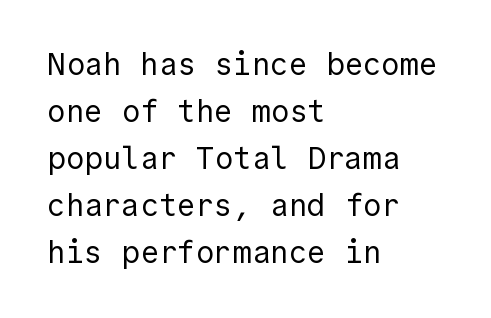
The image shows 31 px regular-weight sans-serif type, upright; set left-aligned, normal line spacing (1.52x), normal letter spacing, not underlined; a medium x-height.
